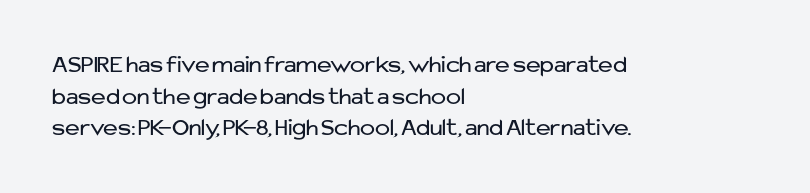
{"italic": "no", "bold": "no", "underline": "no", "align": "left", "line_spacing": "normal", "line_spacing_ratio": 1.27, "letter_spacing": "normal", "letter_spacing_em": 0.0, "glyph_px": 25}
